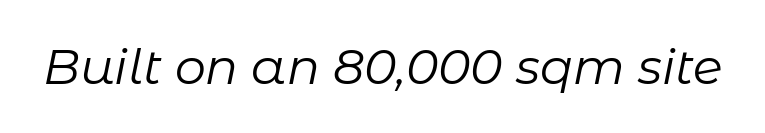
Note the varied advance widths — an 'i' is clearly narrower than an 'm'. Looking at the ascenders, they clearly lean. A clean baseline with only descenders dipping below it. Letters have the restrained weight of plain body copy at most.
